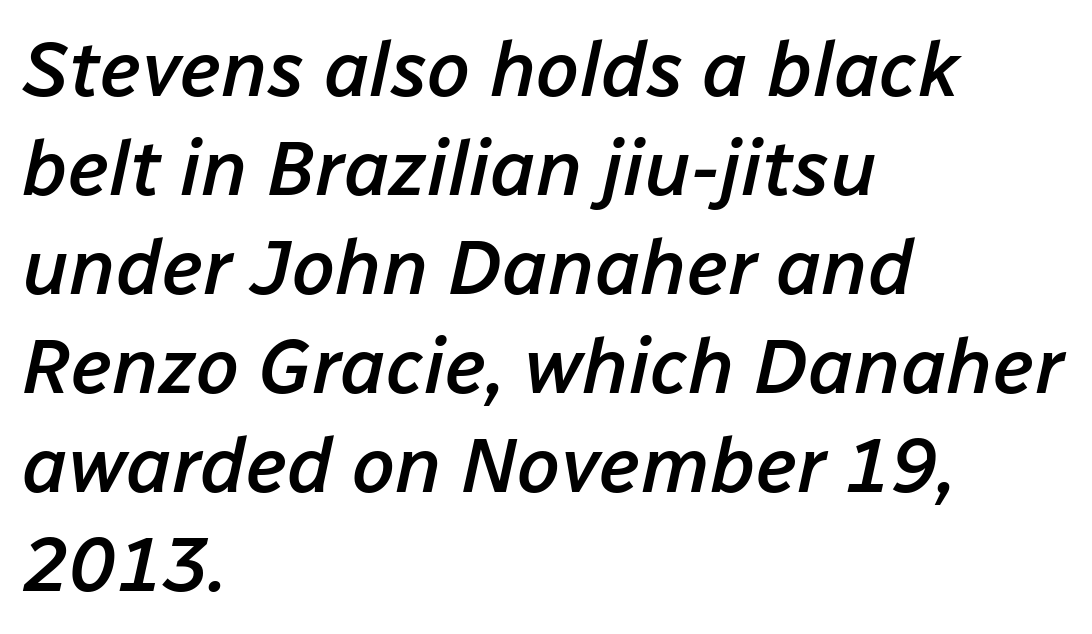
The image shows 78 px semibold type, italic (leaning right); set left-aligned, normal line spacing (1.27x), normal letter spacing, not underlined; low stroke contrast and a medium x-height.
